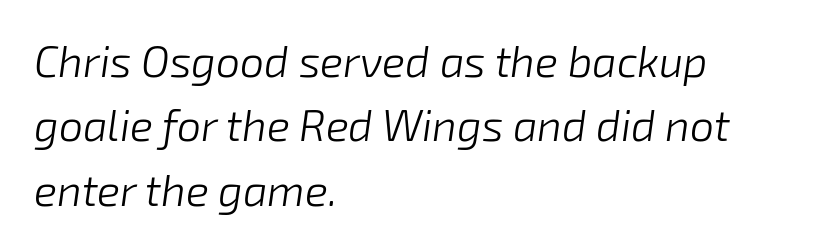
The image shows 43 px light type, italic (leaning right); set left-aligned, normal line spacing (1.5x), normal letter spacing, not underlined; low stroke contrast and a medium x-height.
